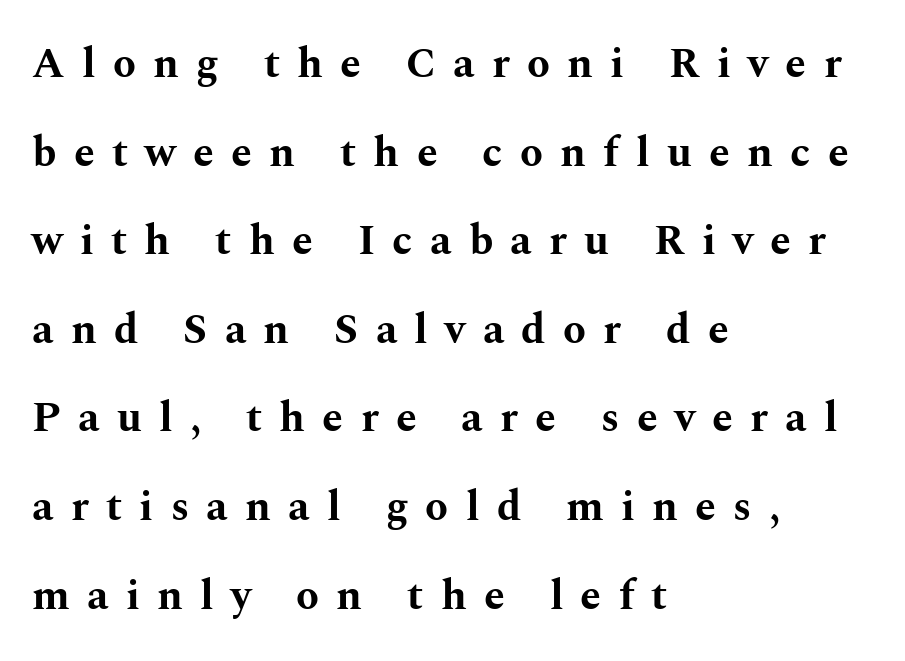
The image shows 42 px bold, wide serif type, upright; set left-aligned, loose line spacing (2.11x), unusually wide letter spacing (+0.41 em), not underlined; medium stroke contrast and a medium x-height.
